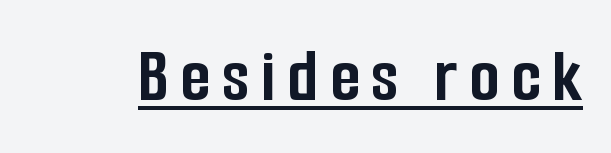
Q: Is the text bold? A: Yes.
Q: Is the text italic (slanted)? A: No, it is upright.
Q: Is the typeface a serif or a sans-serif typeface? A: Sans-serif.
Q: Is the text underlined? A: Yes.
Q: Width (condensed, normal, or wide)? A: Condensed.
Q: Stroke contrast? A: Low.
Q: x-height? A: Medium.
Q: Monospaced? A: No.
